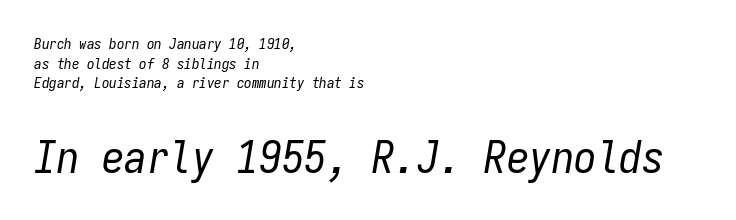
Yep, that's italic — everything's leaning. Baseline-to-baseline distance is the conventional proportion of letter height. Check the space under the baseline: it is left empty. Between one letter and the next there's only the usual sliver of space. Does the copy run flush right? No — it runs flush left. The rendering uses typewriter-style spacing with identical character cells.
